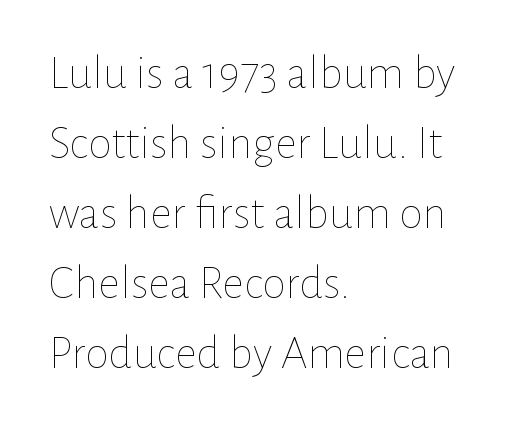
{"italic": "no", "bold": "no", "weight": "thin", "width": "normal", "stroke_contrast": "low", "x_height": "medium", "monospaced": "no", "underline": "no", "align": "left", "line_spacing": "normal", "line_spacing_ratio": 1.46, "letter_spacing": "normal", "letter_spacing_em": 0.0, "glyph_px": 48}
